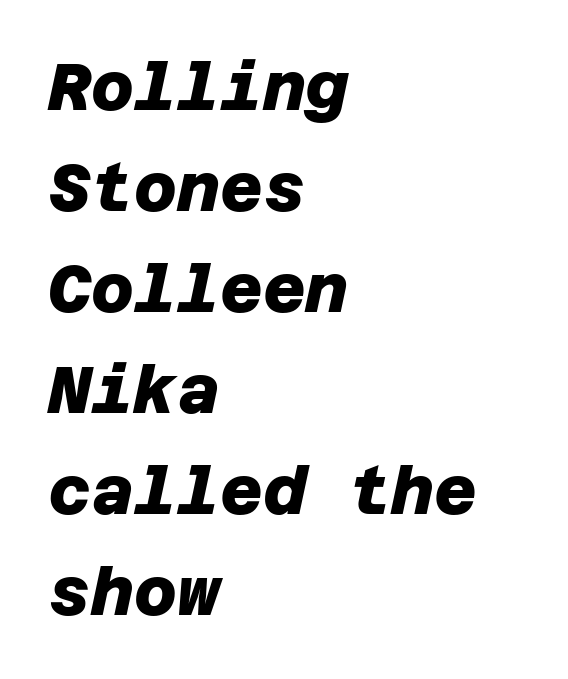
The sample has been set heavy, in full bold. Only glyphs here, with clear space below each row. Words appear dense and cohesive because spacing is normal. To sum up the face: it is a sans, with no serifs.
